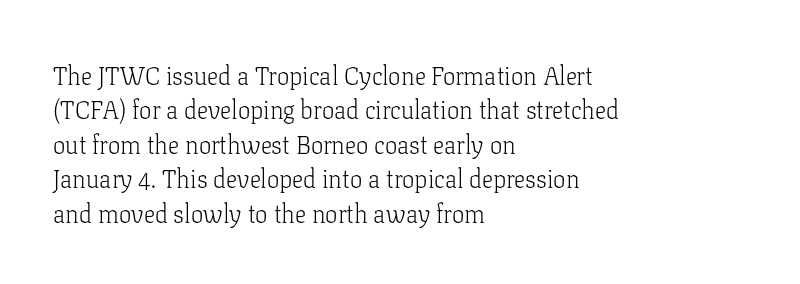
Q: Is the text bold? A: No.
Q: Is the text italic (slanted)? A: No, it is upright.
Q: Is the text underlined? A: No.
Q: How is the paragraph aligned? A: Left-aligned.
Q: Is the spacing between letters normal or unusually wide? A: Normal.
Q: Is the spacing between lines tight, normal or loose? A: Normal.
